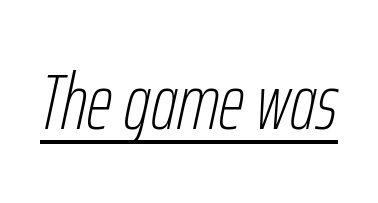
Q: Is the text bold? A: No.
Q: Is the text italic (slanted)? A: Yes, it leans right by about 12 degrees.
Q: Is the text underlined? A: Yes.
Q: Is the spacing between letters normal or unusually wide? A: Normal.
Q: Width (condensed, normal, or wide)? A: Condensed.
Q: Stroke contrast? A: Low.
Q: x-height? A: Medium.
Q: Monospaced? A: No.
